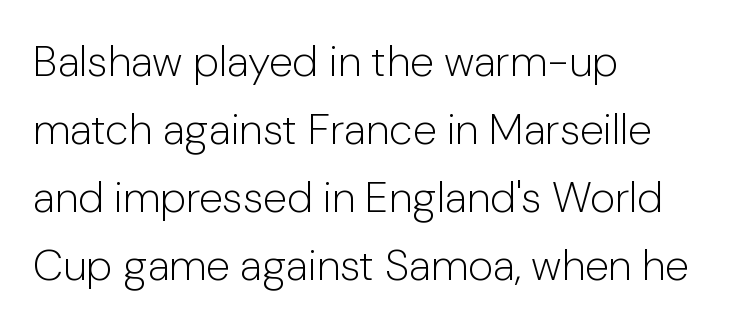
{"serif": "no", "italic": "no", "bold": "no", "weight": "light", "width": "normal", "stroke_contrast": "low", "x_height": "medium", "monospaced": "no", "underline": "no", "align": "left", "line_spacing": "normal", "line_spacing_ratio": 1.58, "letter_spacing": "normal", "letter_spacing_em": 0.0, "glyph_px": 43}
